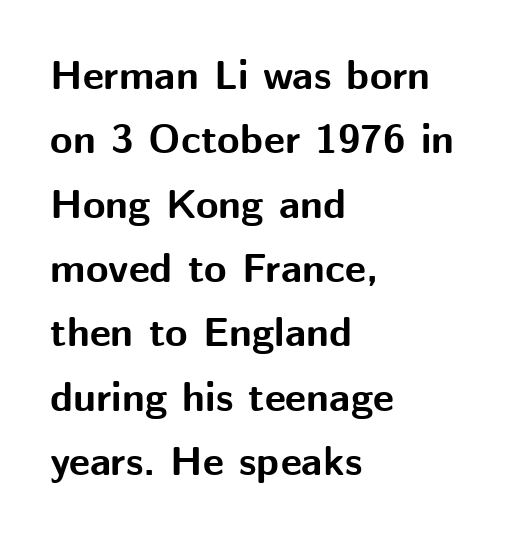
The space directly below the letters is spotless. Short and long lines alike share a common starting point at left. Honestly, the letter spacing is just normal — you wouldn't notice it. Notice how the stems are strictly vertical — no italics here.
